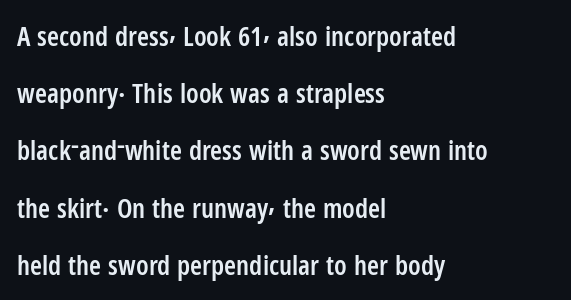
Compared with typical body copy, the letter spacing here is the same. Notice the strokes are somewhat thickened but not fully heavy: this is a semibold. Each row of text sits above clean, open space. The ragged edge is on the right, which tells us the setting is flush left. In terms of posture, this sample is upright. The block of text is sparse from top to bottom, with ample space between rows.
